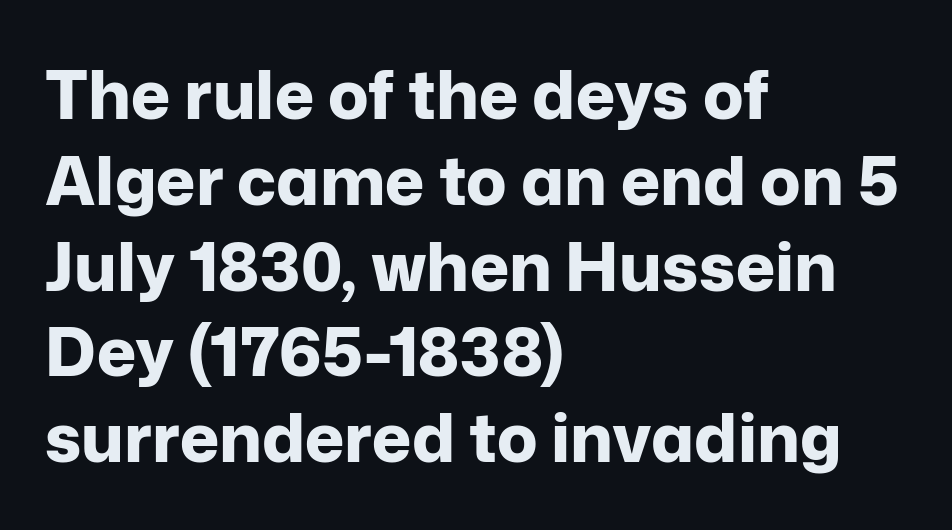
{"serif": "no", "italic": "no", "bold": "yes", "weight": "bold", "width": "normal", "stroke_contrast": "low", "x_height": "medium", "monospaced": "no", "underline": "no", "align": "left", "line_spacing": "normal", "line_spacing_ratio": 1.28, "letter_spacing": "normal", "letter_spacing_em": 0.0, "glyph_px": 67}
